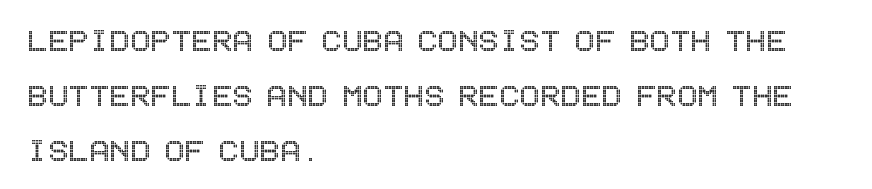
{"italic": "no", "width": "condensed", "x_height": "large", "underline": "no", "align": "left", "line_spacing": "normal", "line_spacing_ratio": 1.45, "letter_spacing": "normal", "letter_spacing_em": 0.0, "glyph_px": 38}
